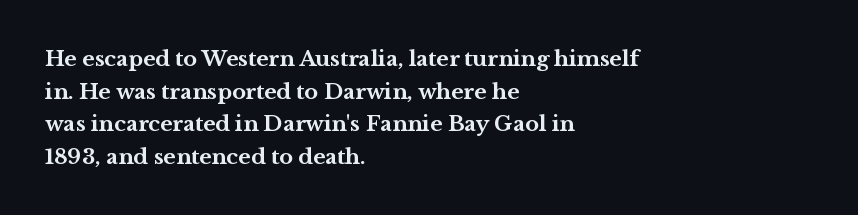
The rendering anchors every line to the left-hand side. In terms of posture, this sample is upright. This sample uses plain, unmodified letter spacing. The gap between lines stays unmarked.
